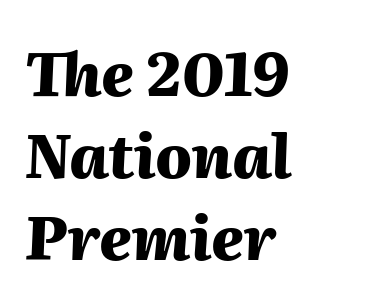
Q: Is the text bold? A: Yes.
Q: Is the text italic (slanted)? A: Yes, it leans right by about 2 degrees.
Q: Is the text underlined? A: No.
Q: How is the paragraph aligned? A: Left-aligned.
Q: Is the spacing between letters normal or unusually wide? A: Normal.
Q: Is the spacing between lines tight, normal or loose? A: Normal.
Q: Width (condensed, normal, or wide)? A: Normal.
Q: Stroke contrast? A: Medium.
Q: x-height? A: Medium.
Q: Monospaced? A: No.
